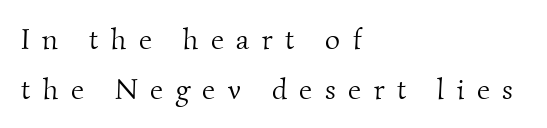
Q: Is the text bold? A: No.
Q: Is the typeface a serif or a sans-serif typeface? A: Serif.
Q: Is the text underlined? A: No.
Q: How is the paragraph aligned? A: Left-aligned.
Q: Is the spacing between letters normal or unusually wide? A: Unusually wide.
Q: Width (condensed, normal, or wide)? A: Normal.
Q: Stroke contrast? A: Medium.
Q: x-height? A: Small.
Q: Monospaced? A: No.
